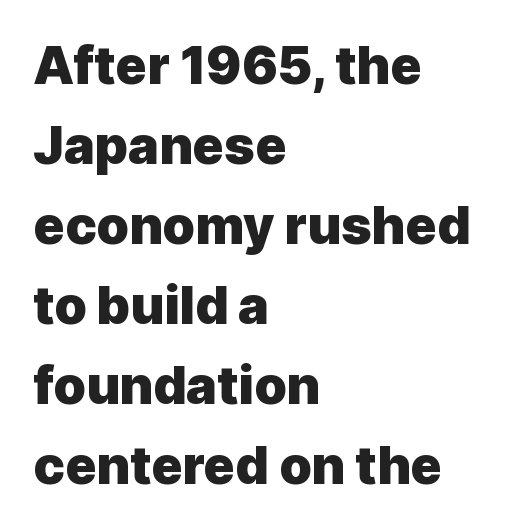
Does the lettering tilt? It doesn't — this is upright. Spacing verdict: proportional, widths tailored to each character. Does the weight exceed regular? Yes, all the way to bold. Alignment: flush left.
